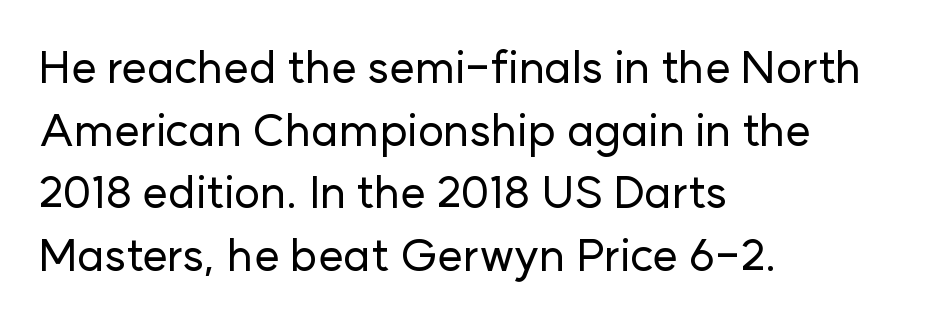
The image shows 45 px sans-serif type, upright; set left-aligned, normal line spacing (1.39x), normal letter spacing, not underlined; low stroke contrast and a medium x-height.
